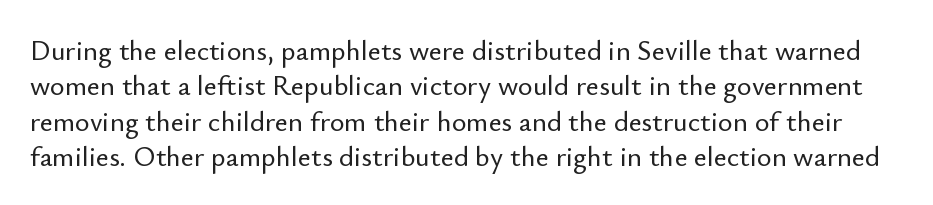
The image shows 28 px sans-serif type, upright; set normal line spacing (1.26x), normal letter spacing, not underlined; low stroke contrast and a small x-height.
